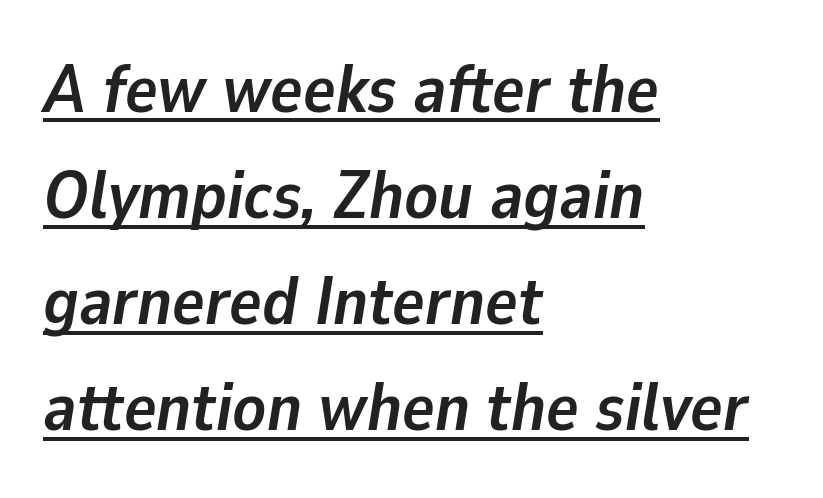
The image shows 68 px semibold type, italic (leaning right); set left-aligned, normal line spacing (1.56x), normal letter spacing, underlined; low stroke contrast and a medium x-height.
